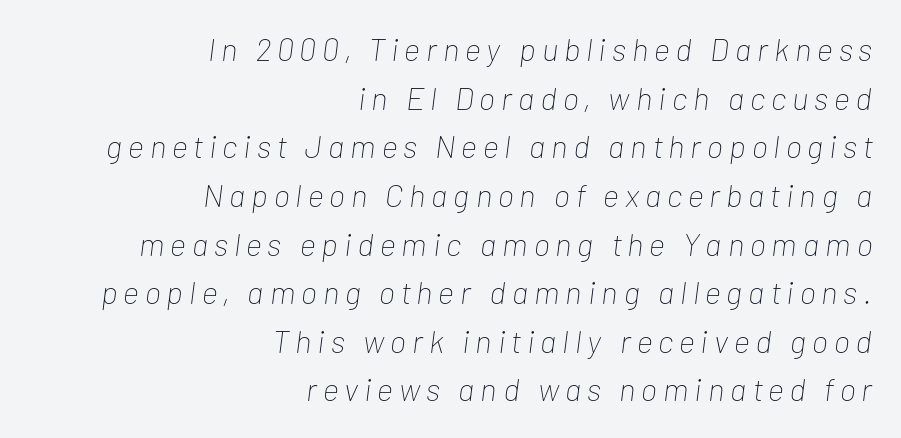
A light-to-regular cut is what we see here. These lines are rendered in a variable-pitch font. One glance says typical: line gaps are just what's usual. Designer's note — italics engaged. The words here are not underlined. The passage is arranged like a letterhead date or caption credit — flush right.
